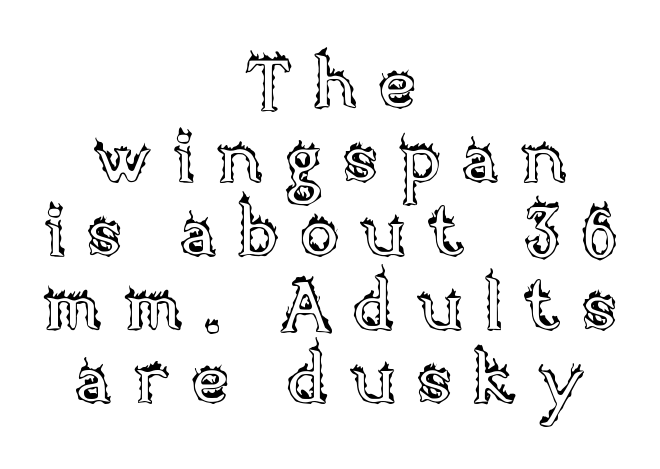
Q: Is the text italic (slanted)? A: No, it is upright.
Q: Is the text underlined? A: No.
Q: How is the paragraph aligned? A: Centered.
Q: Is the spacing between letters normal or unusually wide? A: Unusually wide.
Q: Is the spacing between lines tight, normal or loose? A: Tight.
Q: Width (condensed, normal, or wide)? A: Normal.
Q: x-height? A: Large.
Q: Monospaced? A: No.
